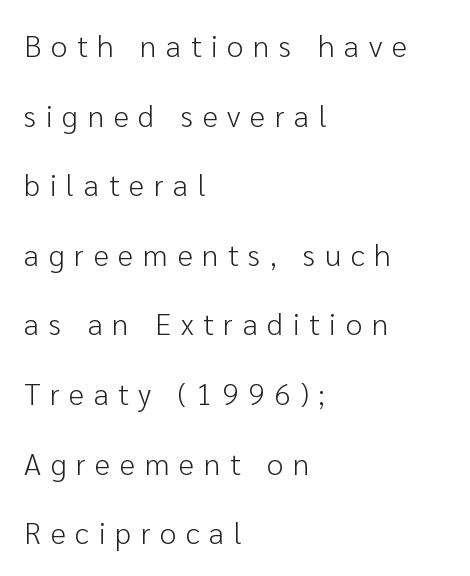
The face used here is proportionally spaced, like ordinary book or web type. Inter-character spacing is expanded well beyond the font's built-in metrics. Baseline-to-baseline distance is far greater than the letter height. The letters stand straight up with perfectly vertical stems. To sum up the face: it is a sans, with no serifs.
